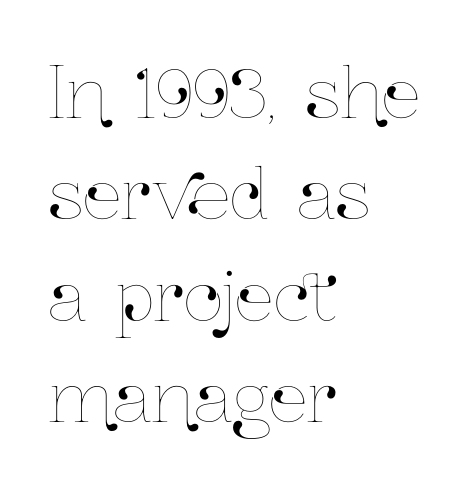
{"italic": "no", "width": "condensed", "stroke_contrast": "low", "x_height": "medium", "monospaced": "no", "underline": "no", "align": "left", "line_spacing": "normal", "line_spacing_ratio": 1.47, "letter_spacing": "normal", "letter_spacing_em": 0.0, "glyph_px": 69}
